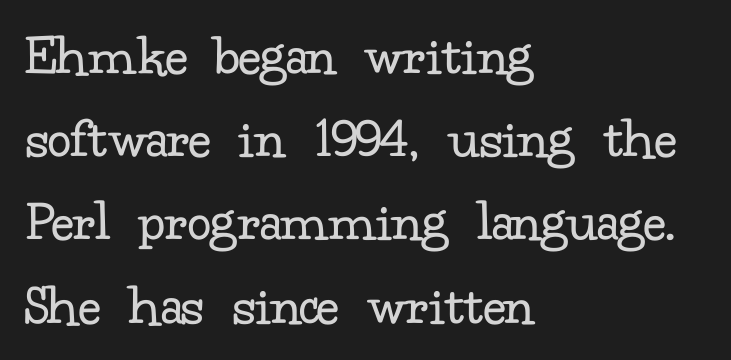
{"serif": "yes", "italic": "no", "bold": "no", "weight": "regular", "width": "normal", "stroke_contrast": "low", "x_height": "small", "monospaced": "no", "underline": "no", "align": "left", "line_spacing": "normal", "line_spacing_ratio": 1.41, "letter_spacing": "normal", "letter_spacing_em": 0.0, "glyph_px": 59}
